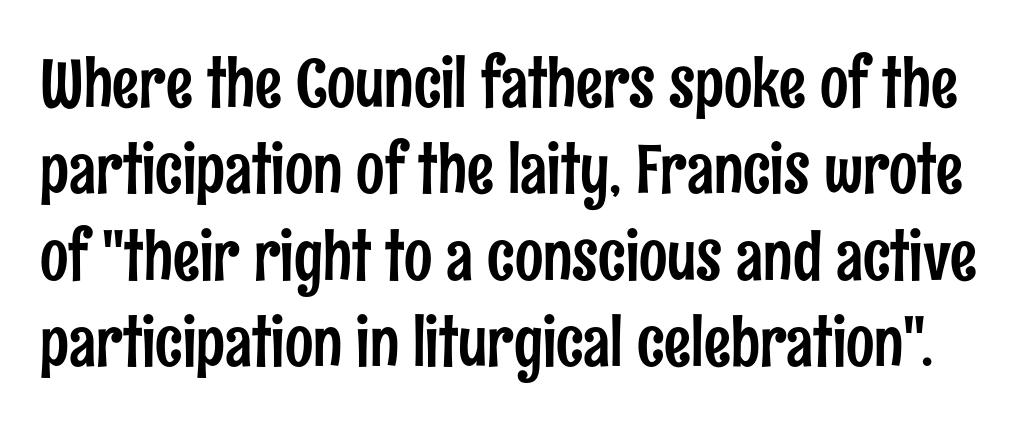
{"serif": "no", "italic": "no", "width": "condensed", "stroke_contrast": "low", "x_height": "medium", "monospaced": "no", "underline": "no", "line_spacing": "normal", "line_spacing_ratio": 1.29, "letter_spacing": "normal", "letter_spacing_em": 0.0, "glyph_px": 67}
